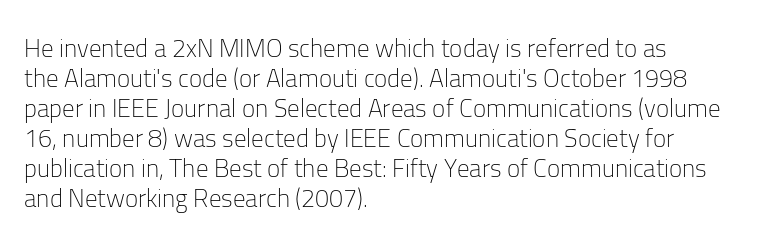
Q: Is the text bold? A: No.
Q: Is the text italic (slanted)? A: No, it is upright.
Q: Is the text underlined? A: No.
Q: How is the paragraph aligned? A: Left-aligned.
Q: Is the spacing between letters normal or unusually wide? A: Normal.
